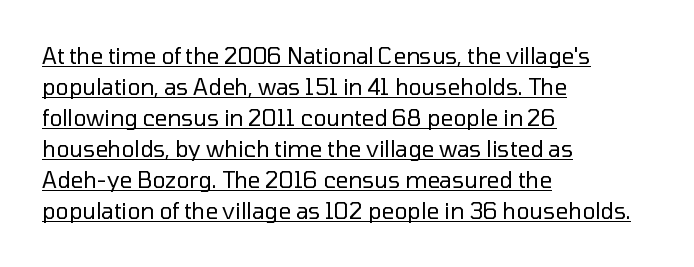
Q: Is the text bold? A: No.
Q: Is the text italic (slanted)? A: No, it is upright.
Q: Is the text underlined? A: Yes.
Q: How is the paragraph aligned? A: Left-aligned.
Q: Is the spacing between letters normal or unusually wide? A: Normal.
Q: Is the spacing between lines tight, normal or loose? A: Normal.
